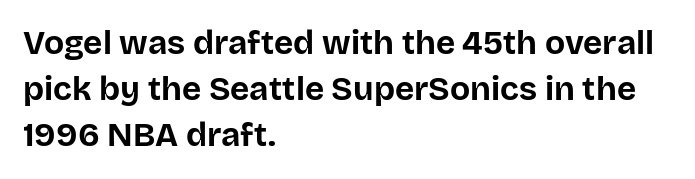
Q: Is the text bold? A: Yes.
Q: Is the text italic (slanted)? A: No, it is upright.
Q: Is the typeface a serif or a sans-serif typeface? A: Sans-serif.
Q: Is the text underlined? A: No.
Q: How is the paragraph aligned? A: Left-aligned.
Q: Is the spacing between letters normal or unusually wide? A: Normal.
Q: Is the spacing between lines tight, normal or loose? A: Normal.
Q: Width (condensed, normal, or wide)? A: Normal.
Q: Stroke contrast? A: Low.
Q: x-height? A: Large.
Q: Monospaced? A: No.
